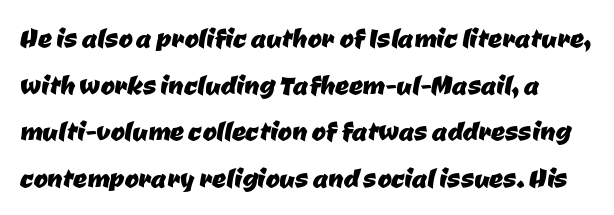
Line spacing here is normal. Each letter keeps its own natural width here, so spacing adapts to shape. This rendering employs a face without finishing strokes, i.e., a sans-serif. A bare baseline throughout the passage. The passage shown has conventional tracking throughout.
